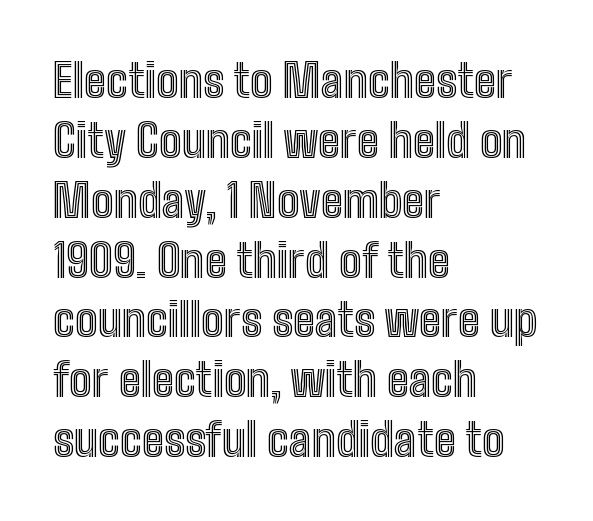
Rows of type keep a routine distance in the vertical direction. The ragged edge is on the right, which tells us the setting is flush left. If you drew a line through each stem, it would be perfectly vertical. The space directly below the letters is spotless. Think of a printed novel: that variable character pitch is what you see here.
